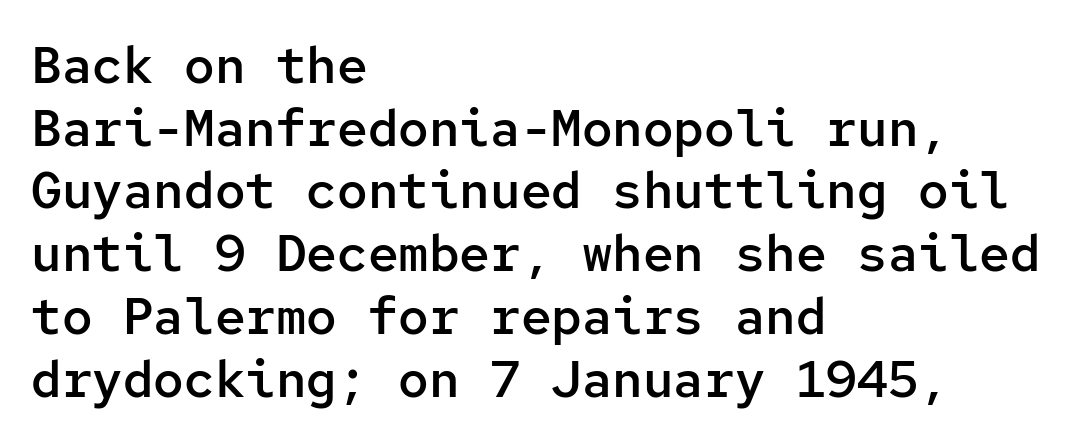
The specimen omits any rule beneath the text block's lines. Is the type bold? Partly — it's a semibold, heavier than regular but not fully bold. What stands out about the letter spacing? Nothing — it is the standard amount. Examine the stroke ends and you'll find no serifs.
